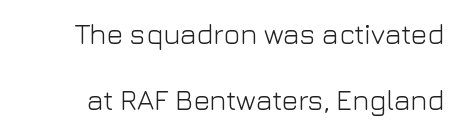
The image shows 28 px light sans-serif type, upright; set loose line spacing (2.34x), normal letter spacing, not underlined; low stroke contrast and a medium x-height.
